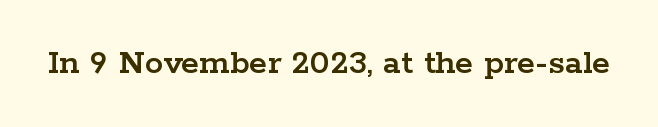
{"serif": "yes", "italic": "no", "width": "wide", "stroke_contrast": "low", "x_height": "medium", "monospaced": "no", "underline": "no", "letter_spacing": "normal", "letter_spacing_em": 0.0, "glyph_px": 37}
